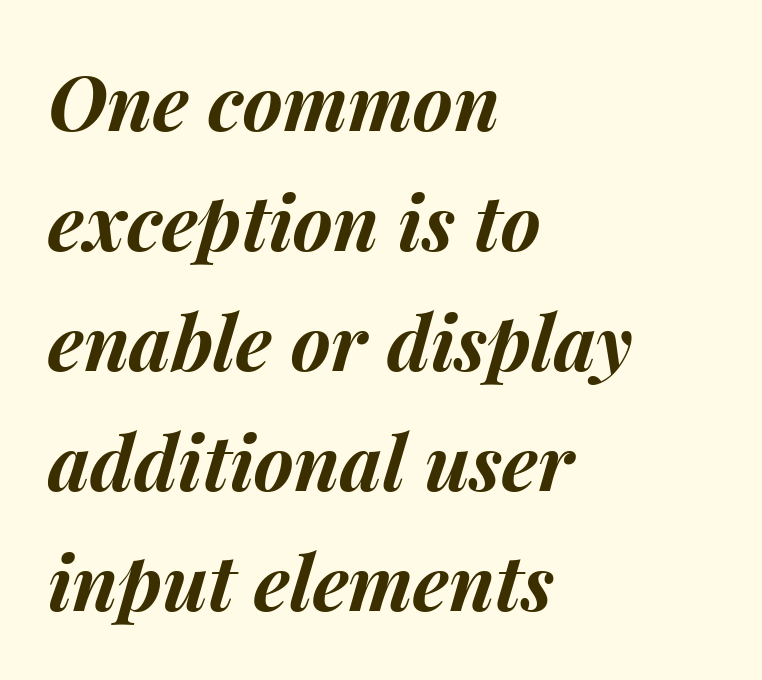
The image shows 76 px bold type, italic (leaning right); set left-aligned, normal line spacing (1.58x), normal letter spacing, not underlined; medium stroke contrast and a medium x-height.
